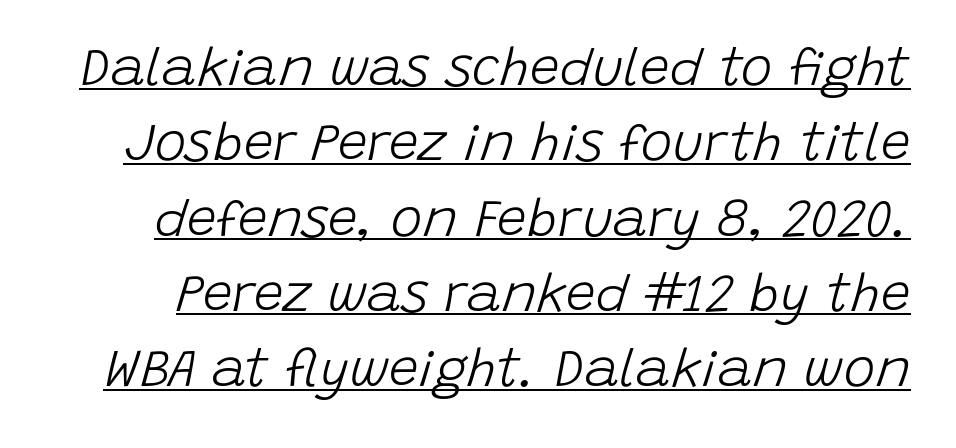
These characters rest on top of a visible drawn line. The lettering tilts uniformly, giving the passage an italic look. Heaviness? Minimal to ordinary, like unemphasized prose. Notice how descenders clear the ascenders below comfortably — that's standard leading. Do the characters align in a grid? No, the font is proportional.
